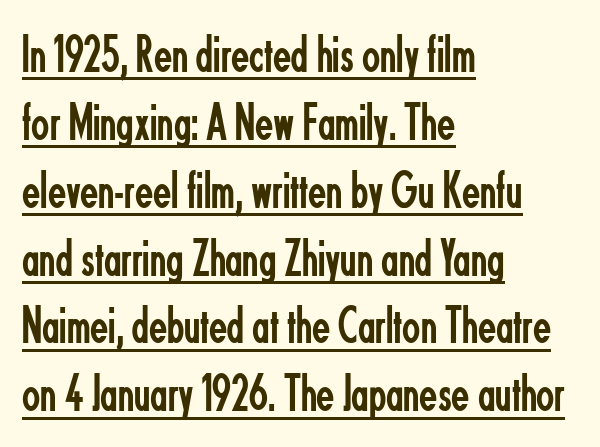
{"serif": "no", "italic": "no", "bold": "no", "weight": "regular", "width": "condensed", "stroke_contrast": "low", "x_height": "small", "monospaced": "no", "underline": "yes", "align": "left", "line_spacing": "normal", "line_spacing_ratio": 1.28, "letter_spacing": "normal", "letter_spacing_em": 0.0, "glyph_px": 53}
